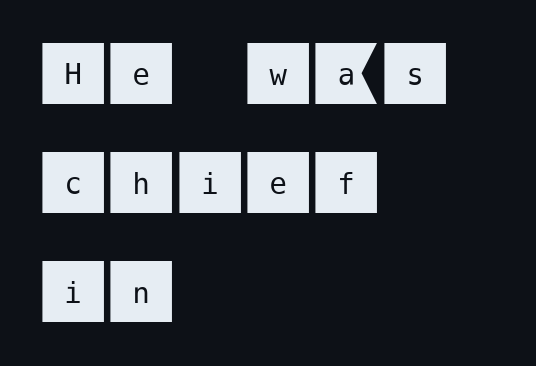
The image shows 70 px sans-serif type, upright; set left-aligned, normal line spacing (1.56x), normal letter spacing, not underlined; medium stroke contrast and a large x-height.
